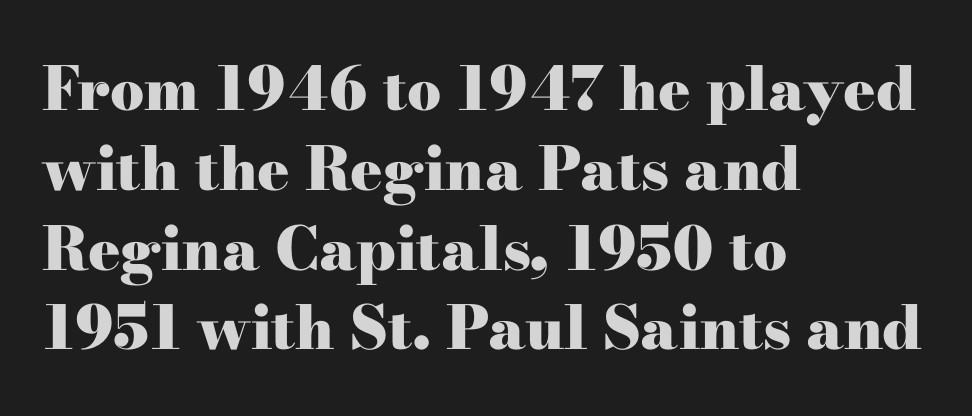
The image shows 60 px heavy, wide serif type, upright; set left-aligned, normal line spacing (1.33x), normal letter spacing, not underlined; high stroke contrast and a small x-height.
